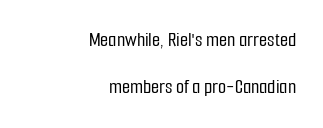
{"italic": "no", "underline": "no", "align": "right", "line_spacing": "loose", "line_spacing_ratio": 2.26, "letter_spacing": "normal", "letter_spacing_em": 0.0, "glyph_px": 21}
